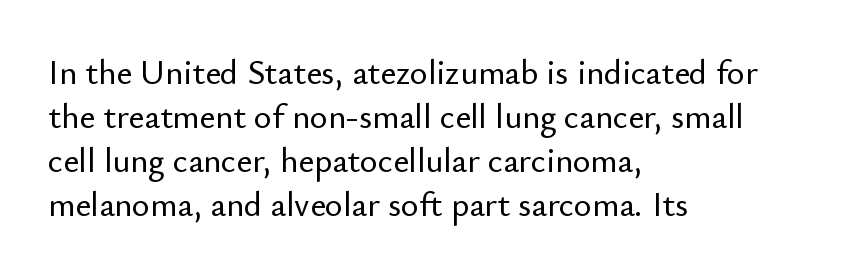
The image shows 34 px sans-serif type, upright; set left-aligned, normal line spacing (1.29x), normal letter spacing, not underlined; low stroke contrast and a small x-height.
